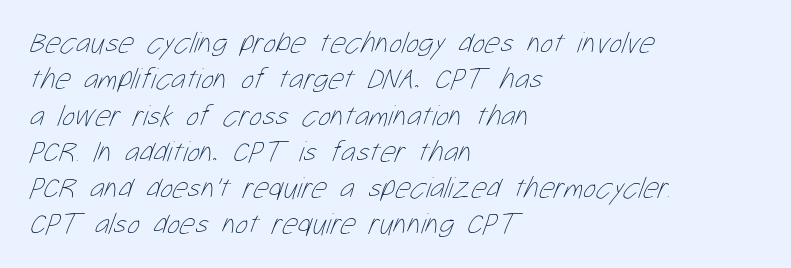
The image shows 30 px thin, condensed type; set left-aligned, line spacing 1.21x, normal letter spacing, not underlined; low stroke contrast and a medium x-height.
